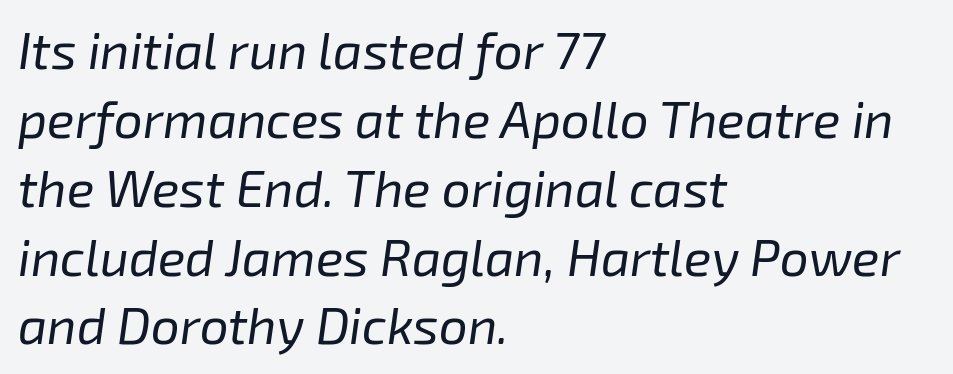
No extra tracking has been applied to these lines. Quick note: interline space is typical. Each row of text sits above clean, open space. In CSS terms this would be text-align: left.
